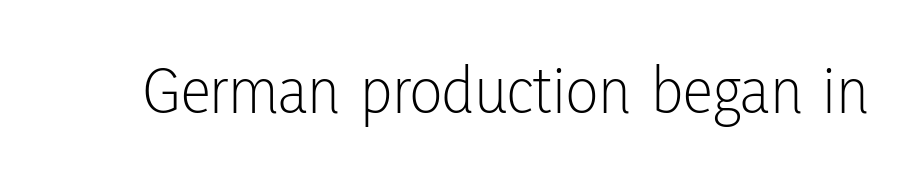
Each word holds together tightly as a unit, with standard inter-letter gaps. A roman cut, with each character standing at attention. Spacing verdict: proportional, widths tailored to each character. The zone under the glyphs is completely vacant. Stroke thickness stays within the range of a standard reading face or lighter.
